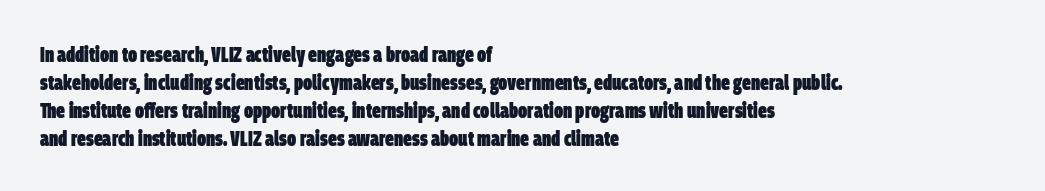
The setting favours the left margin, as ordinary paragraphs usually do. Students, this is bold: see how much ink each stroke carries. The type is set solid horizontally, with unmodified tracking. This rendering features lettering with no underline.
